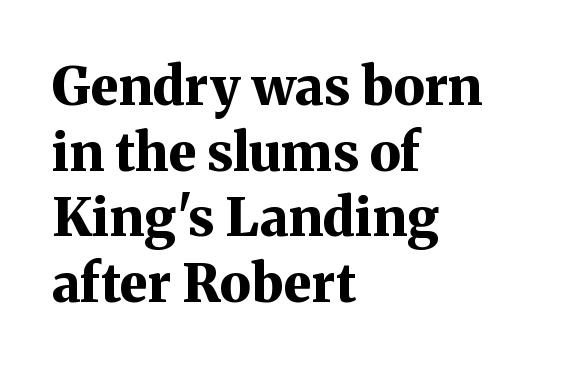
The image shows 53 px bold serif type, upright; set left-aligned, line spacing 1.24x, normal letter spacing, not underlined; medium stroke contrast and a medium x-height.
